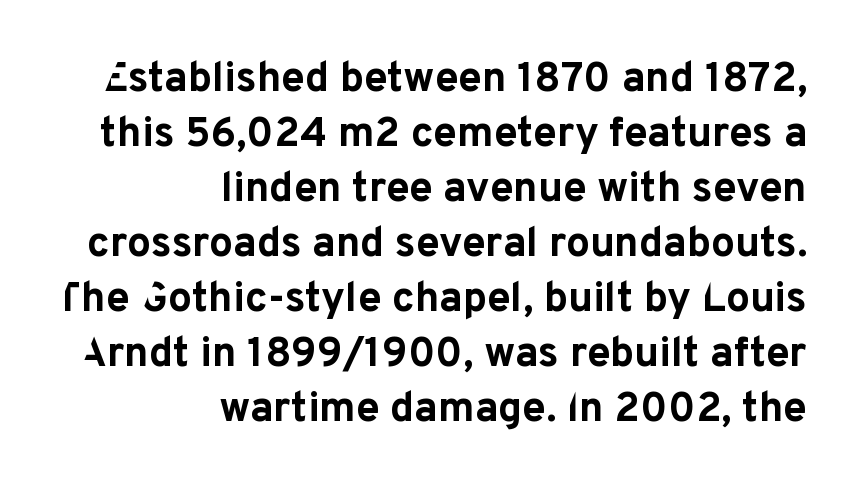
Classification — sans serif. Right-aligned paragraph, ragged on the left. Successive baselines arrive at the customary interval. Each row of text sits above clean, open space. These lines were composed using upright roman letters. Default kerning and tracking; the words read as compact shapes.
